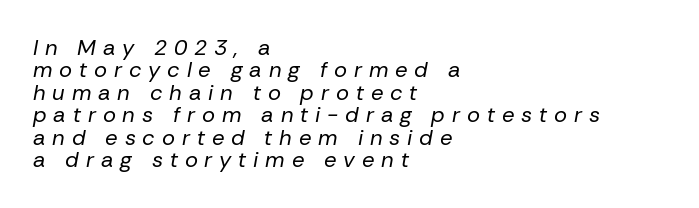
The image shows 22 px text type, italic (leaning right); set left-aligned, tight line spacing (1.02x), unusually wide letter spacing (+0.31 em), not underlined.
